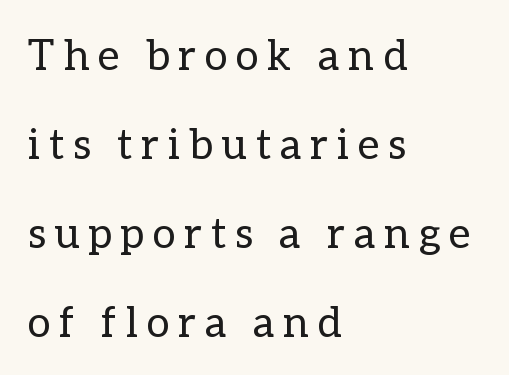
Q: Is the text bold? A: No.
Q: Is the text italic (slanted)? A: No, it is upright.
Q: Is the text underlined? A: No.
Q: How is the paragraph aligned? A: Left-aligned.
Q: Is the spacing between letters normal or unusually wide? A: Unusually wide.
Q: Is the spacing between lines tight, normal or loose? A: Loose.
Q: Width (condensed, normal, or wide)? A: Normal.
Q: Stroke contrast? A: Low.
Q: x-height? A: Medium.
Q: Monospaced? A: No.
